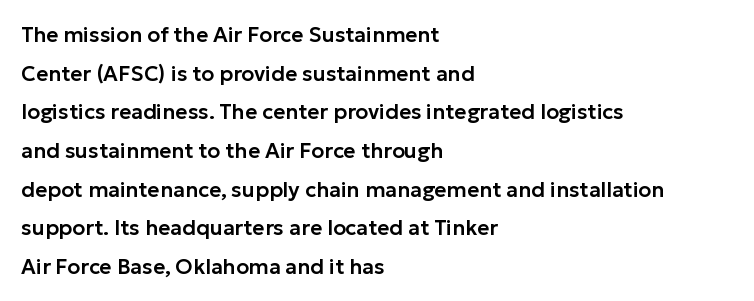
{"italic": "no", "underline": "no", "align": "left", "line_spacing_ratio": 1.84, "letter_spacing": "normal", "letter_spacing_em": 0.0, "glyph_px": 21}
